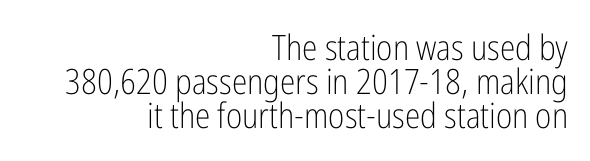
Layout note: lines flush right. Whoever set this chose condensed vertical rhythm over breathing room. The typeface has the unassuming heft of standard copy or less. If you drew a line through each stem, it would be perfectly vertical.
